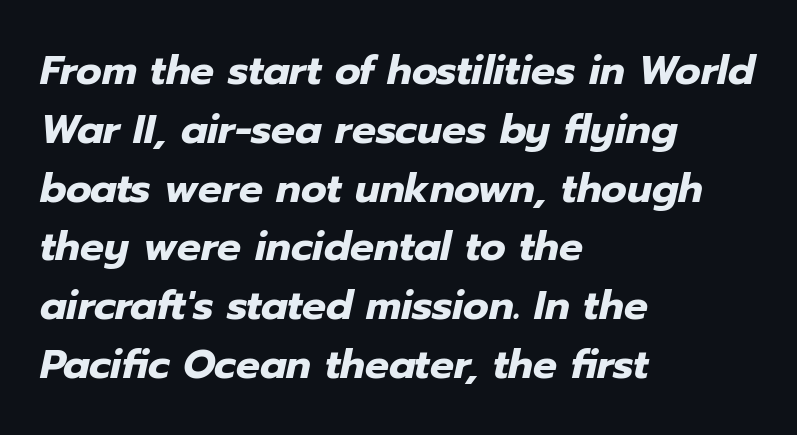
The image shows 40 px heavy type, italic (leaning right); set left-aligned, normal line spacing (1.47x), normal letter spacing, not underlined; low stroke contrast and a medium x-height.
